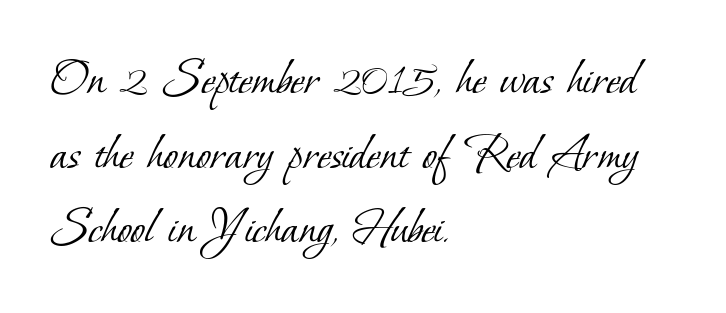
{"serif": "yes", "bold": "no", "weight": "light", "width": "normal", "stroke_contrast": "low", "x_height": "small", "monospaced": "no", "underline": "no", "align": "left", "line_spacing": "normal", "line_spacing_ratio": 1.41, "letter_spacing": "normal", "letter_spacing_em": 0.0, "glyph_px": 53}
